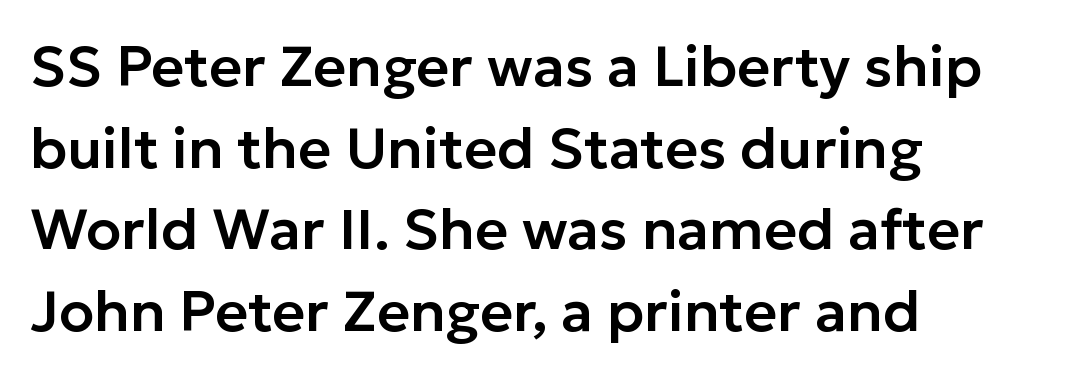
The image shows 57 px sans-serif type, upright; set left-aligned, normal line spacing (1.43x), normal letter spacing, not underlined; low stroke contrast and a medium x-height.
